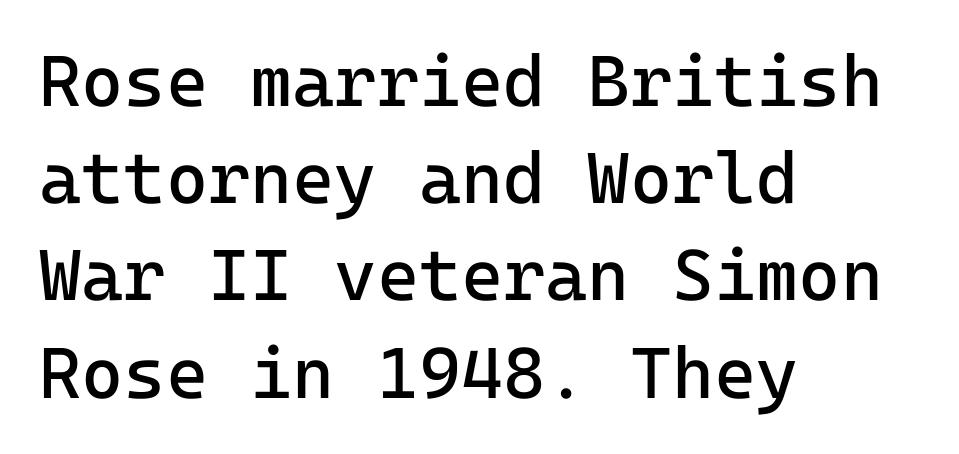
Q: Is the text bold? A: No.
Q: Is the text italic (slanted)? A: No, it is upright.
Q: Is the typeface a serif or a sans-serif typeface? A: Sans-serif.
Q: Is the text underlined? A: No.
Q: How is the paragraph aligned? A: Left-aligned.
Q: Is the spacing between letters normal or unusually wide? A: Normal.
Q: Is the spacing between lines tight, normal or loose? A: Normal.
Q: Width (condensed, normal, or wide)? A: Normal.
Q: Stroke contrast? A: Low.
Q: x-height? A: Medium.
Q: Monospaced? A: Yes.
